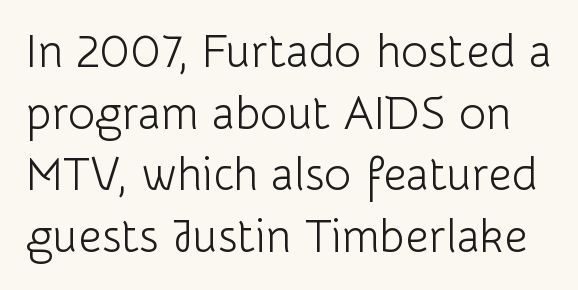
Posture: upright roman. The rendering uses natural spacing where letterforms have individual widths. Beneath every word, the page is bare. A light-to-regular cut is what we see here. Whoever set this chose a conventional vertical rhythm.
